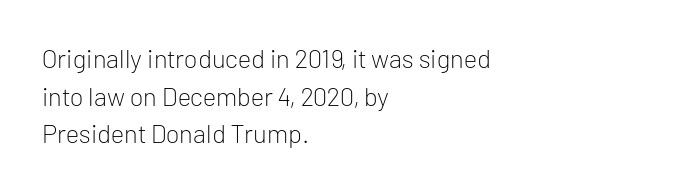
This sample is left-justified, so line endings fall wherever the words run out. Short note: letters normally spaced. These lines were composed using upright roman letters. Nothing heavy about these letters — not bold at all. The glyphs are unaccompanied by any horizontal stroke below them. Quick note: interline space is typical.
